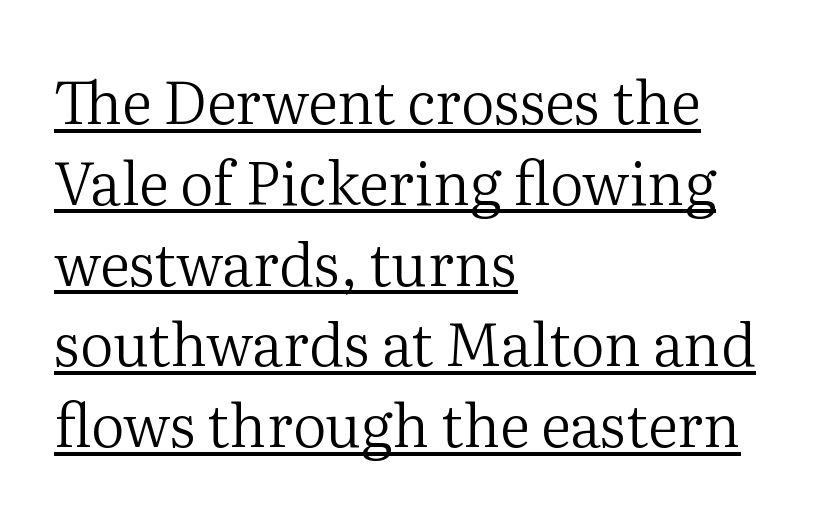
{"serif": "yes", "italic": "no", "bold": "no", "weight": "regular", "width": "normal", "stroke_contrast": "medium", "x_height": "medium", "monospaced": "no", "underline": "yes", "align": "left", "line_spacing": "normal", "line_spacing_ratio": 1.37, "letter_spacing": "normal", "letter_spacing_em": 0.0, "glyph_px": 59}
